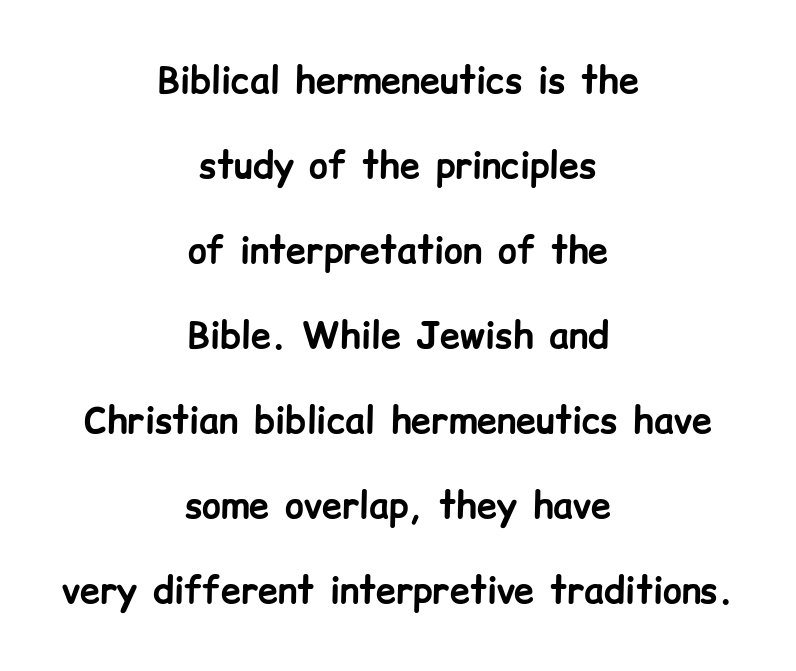
{"serif": "no", "italic": "no", "bold": "yes", "weight": "bold", "width": "normal", "stroke_contrast": "low", "x_height": "medium", "monospaced": "no", "underline": "no", "align": "center", "line_spacing": "loose", "line_spacing_ratio": 2.36, "letter_spacing": "normal", "letter_spacing_em": 0.0, "glyph_px": 36}
